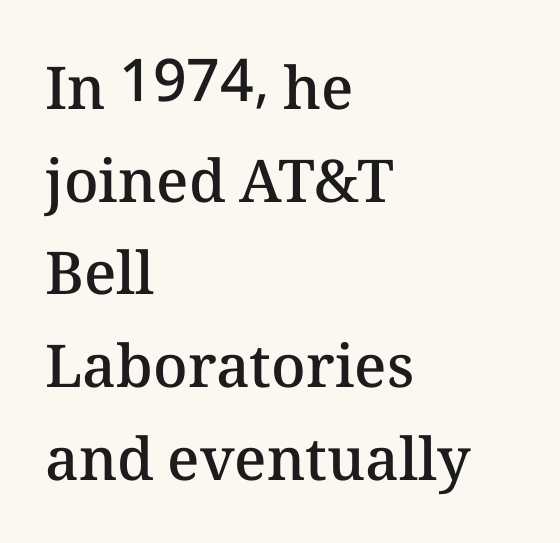
The image shows 59 px semibold type, upright; set left-aligned, normal line spacing (1.57x), normal letter spacing, not underlined; medium stroke contrast and a medium x-height.
